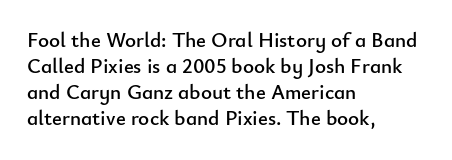
Q: Is the text italic (slanted)? A: No, it is upright.
Q: Is the text underlined? A: No.
Q: How is the paragraph aligned? A: Left-aligned.
Q: Is the spacing between letters normal or unusually wide? A: Normal.
